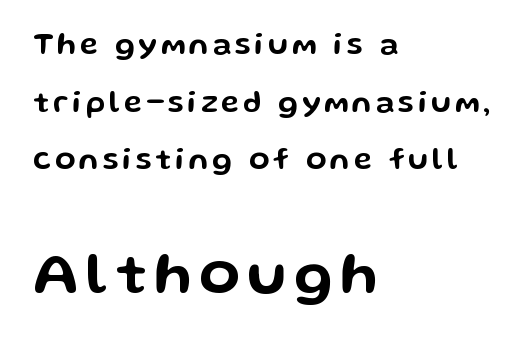
Q: Is the text italic (slanted)? A: No, it is upright.
Q: Is the typeface a serif or a sans-serif typeface? A: Sans-serif.
Q: Is the text underlined? A: No.
Q: How is the paragraph aligned? A: Left-aligned.
Q: Is the spacing between lines tight, normal or loose? A: Loose.
Q: Which block of text is set in a larger size, the first (top) or the second (bottom)? A: The second (bottom) one.
Q: Width (condensed, normal, or wide)? A: Wide.
Q: Stroke contrast? A: Low.
Q: x-height? A: Medium.
Q: Monospaced? A: No.
